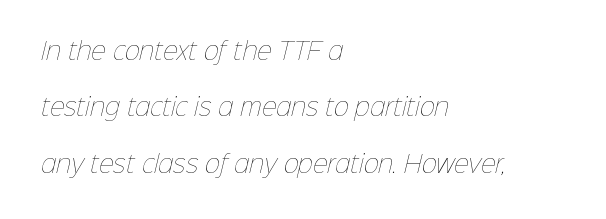
The image shows 23 px text type; set left-aligned, loose line spacing (2.45x), normal letter spacing, not underlined.
